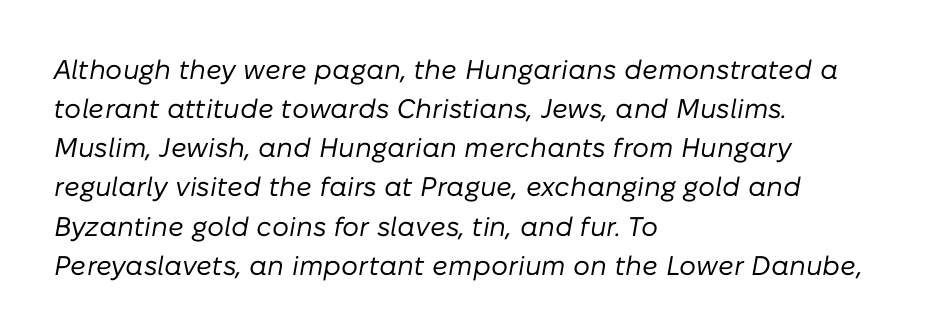
{"italic": "yes", "lean": "right", "slant_degrees": 10, "bold": "no", "underline": "no", "align": "left", "line_spacing": "normal", "line_spacing_ratio": 1.45, "letter_spacing": "normal", "letter_spacing_em": 0.0, "glyph_px": 27}
